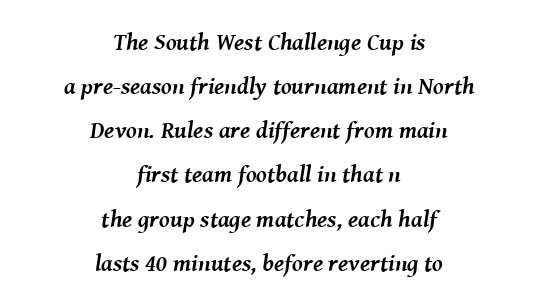
Q: Is the text bold? A: Yes.
Q: Is the text italic (slanted)? A: Yes, it leans right by about 8 degrees.
Q: Is the text underlined? A: No.
Q: How is the paragraph aligned? A: Centered.
Q: Is the spacing between letters normal or unusually wide? A: Normal.
